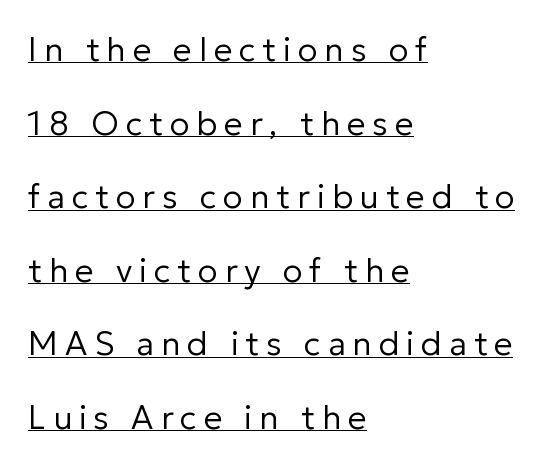
Q: Is the text bold? A: No.
Q: Is the text italic (slanted)? A: No, it is upright.
Q: Is the typeface a serif or a sans-serif typeface? A: Sans-serif.
Q: Is the text underlined? A: Yes.
Q: How is the paragraph aligned? A: Left-aligned.
Q: Is the spacing between letters normal or unusually wide? A: Unusually wide.
Q: Is the spacing between lines tight, normal or loose? A: Loose.
Q: Width (condensed, normal, or wide)? A: Normal.
Q: Stroke contrast? A: Low.
Q: x-height? A: Medium.
Q: Monospaced? A: No.
